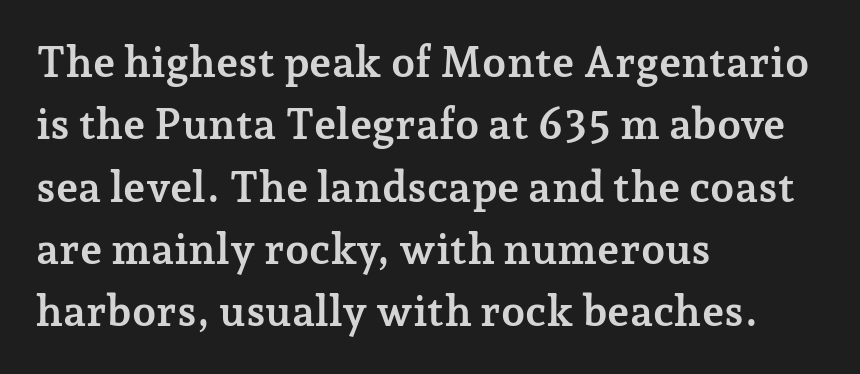
{"serif": "yes", "italic": "no", "bold": "yes", "weight": "semibold", "width": "normal", "stroke_contrast": "low", "x_height": "medium", "monospaced": "no", "underline": "no", "align": "left", "line_spacing": "normal", "line_spacing_ratio": 1.45, "letter_spacing": "normal", "letter_spacing_em": 0.0, "glyph_px": 43}
